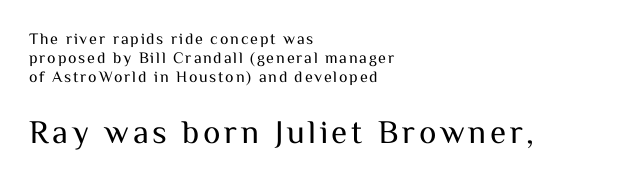
Q: Is the text bold? A: No.
Q: Is the text italic (slanted)? A: No, it is upright.
Q: Is the typeface a serif or a sans-serif typeface? A: Sans-serif.
Q: Is the text underlined? A: No.
Q: How is the paragraph aligned? A: Left-aligned.
Q: Which block of text is set in a larger size, the first (top) or the second (bottom)? A: The second (bottom) one.
Q: Width (condensed, normal, or wide)? A: Normal.
Q: Stroke contrast? A: Medium.
Q: x-height? A: Medium.
Q: Monospaced? A: No.
